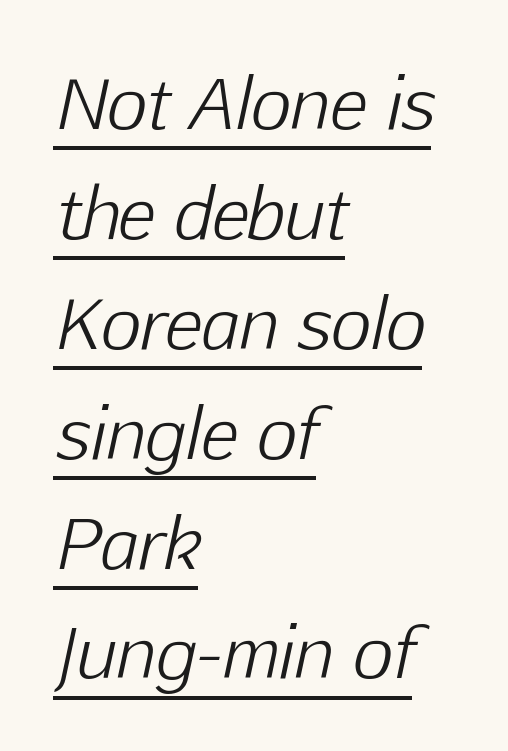
The image shows 70 px light type, italic (leaning right); set left-aligned, normal line spacing (1.57x), normal letter spacing, underlined; low stroke contrast and a medium x-height.
